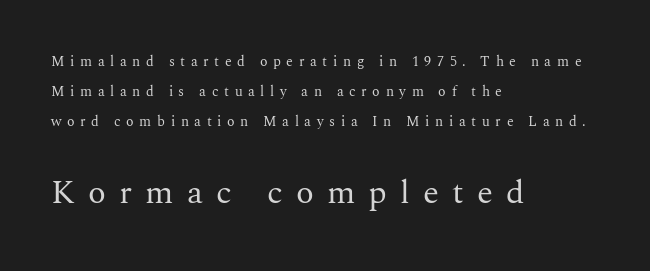
{"serif": "yes", "italic": "no", "bold": "no", "weight": "regular", "width": "normal", "stroke_contrast": "medium", "x_height": "medium", "monospaced": "no", "underline": "no", "align": "left", "line_spacing": "loose", "line_spacing_ratio": 2.16, "letter_spacing": "wide", "letter_spacing_em": 0.4, "larger_block": "second", "size_ratio": 2.36, "glyph_px": 33}
